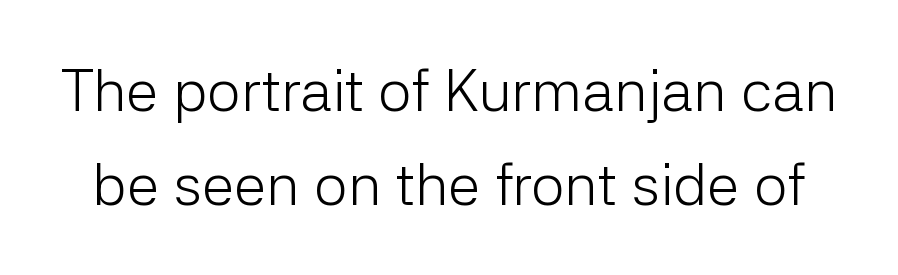
Q: Is the text bold? A: No.
Q: Is the text italic (slanted)? A: No, it is upright.
Q: Is the typeface a serif or a sans-serif typeface? A: Sans-serif.
Q: Is the text underlined? A: No.
Q: Is the spacing between letters normal or unusually wide? A: Normal.
Q: Is the spacing between lines tight, normal or loose? A: Normal.
Q: Width (condensed, normal, or wide)? A: Normal.
Q: Stroke contrast? A: Low.
Q: x-height? A: Medium.
Q: Monospaced? A: No.
